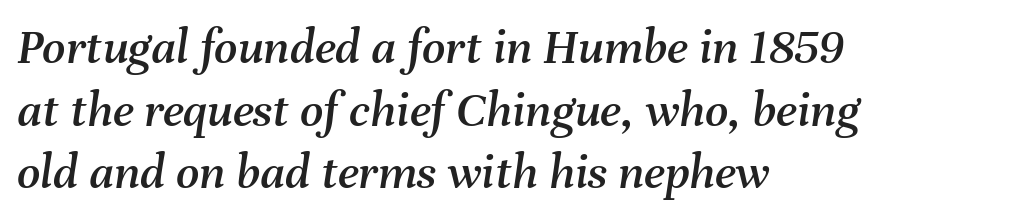
Do the characters align in a grid? No, the font is proportional. The lines in this sample share a left origin and differ only in where they stop. The words here are not underlined. The axis of the letterforms is tilted away from vertical.
